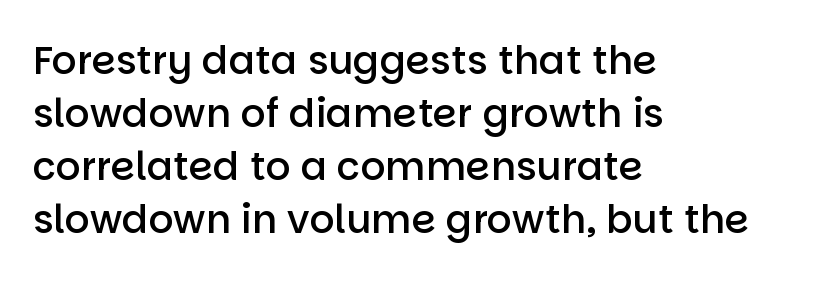
{"serif": "no", "italic": "no", "bold": "semi", "weight": "semibold", "width": "normal", "stroke_contrast": "low", "x_height": "large", "monospaced": "no", "underline": "no", "align": "left", "line_spacing": "normal", "line_spacing_ratio": 1.36, "letter_spacing": "normal", "letter_spacing_em": 0.0, "glyph_px": 39}
